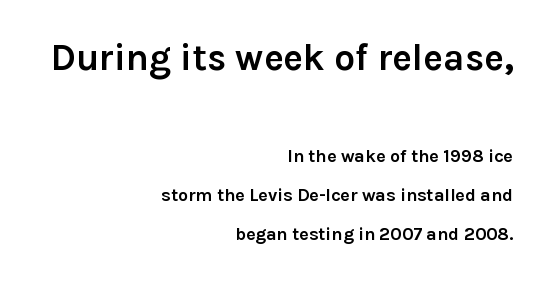
The image shows 37 px semibold sans-serif type, upright; set right-aligned, loose line spacing (2.15x), normal letter spacing, not underlined; the first (top) block is 2.06x larger; low stroke contrast and a medium x-height.
